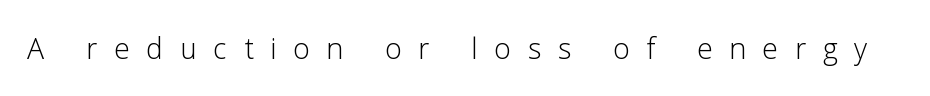
The image shows 38 px light sans-serif type, upright; set unusually wide letter spacing (+0.44 em), not underlined; low stroke contrast and a medium x-height.
